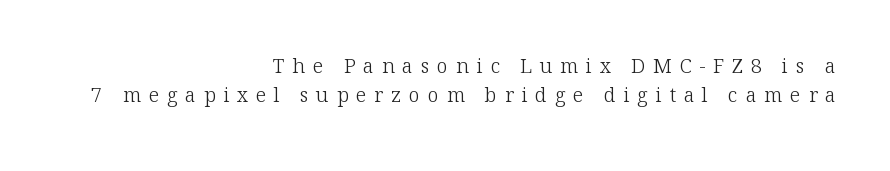
A normal amount of white space separates one row of letters from the next. Caption: multi-line text, flush right, ragged left. Tall strokes in this sample are plumb rather than angled. Stems here are at most as thick as an everyday book face. This rendering features lettering with no underline. Characters follow at a spacing far wider than the type designer built in.
